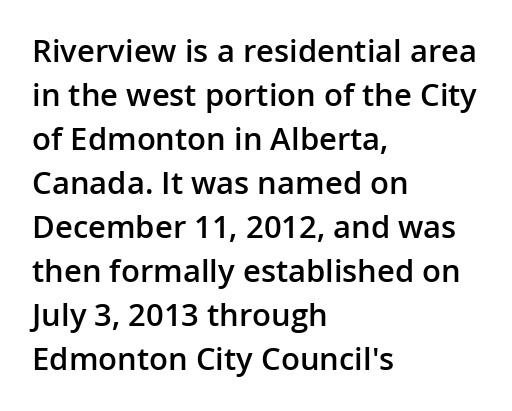
{"serif": "no", "italic": "no", "bold": "semi", "weight": "semibold", "width": "normal", "stroke_contrast": "low", "x_height": "medium", "monospaced": "no", "underline": "no", "align": "left", "line_spacing": "normal", "line_spacing_ratio": 1.42, "letter_spacing": "normal", "letter_spacing_em": 0.0, "glyph_px": 31}
